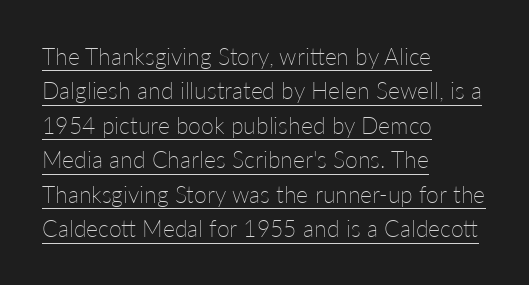
{"italic": "no", "bold": "no", "underline": "yes", "align": "left", "line_spacing": "normal", "line_spacing_ratio": 1.5, "letter_spacing": "normal", "letter_spacing_em": 0.0, "glyph_px": 23}
